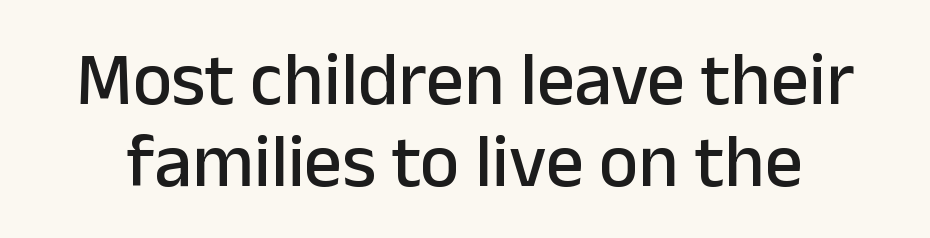
The image shows 75 px sans-serif type, upright; set tight line spacing (1.1x), normal letter spacing, not underlined; low stroke contrast and a medium x-height.
